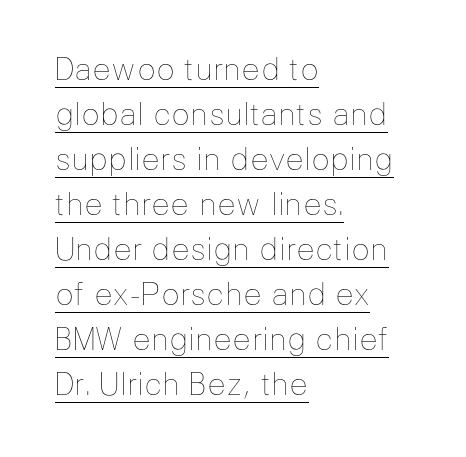
The image shows 31 px thin type, upright; set left-aligned, normal line spacing (1.45x), normal letter spacing, underlined; low stroke contrast and a medium x-height.
